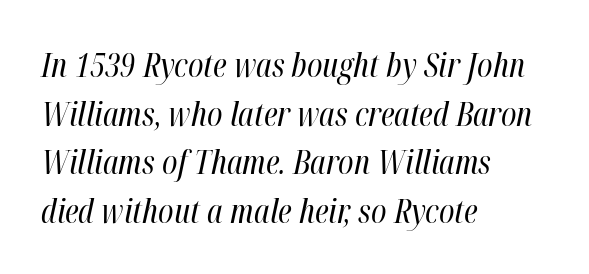
The image shows 33 px regular-weight, condensed type, italic (leaning right); set left-aligned, normal line spacing (1.47x), normal letter spacing, not underlined; high stroke contrast and a medium x-height.
